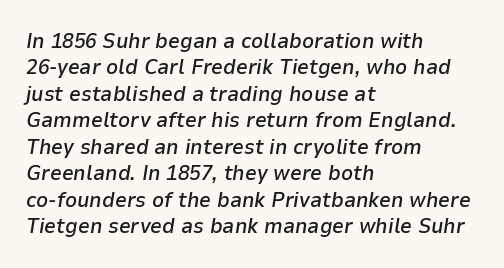
The image shows 21 px text type, italic (leaning right); set left-aligned, normal line spacing (1.26x), normal letter spacing, not underlined.
